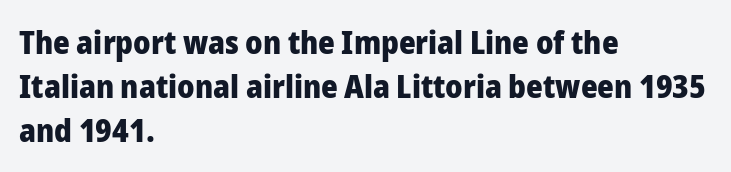
The image shows 32 px heavy sans-serif type, upright; set left-aligned, normal line spacing (1.38x), normal letter spacing, not underlined; low stroke contrast and a medium x-height.
